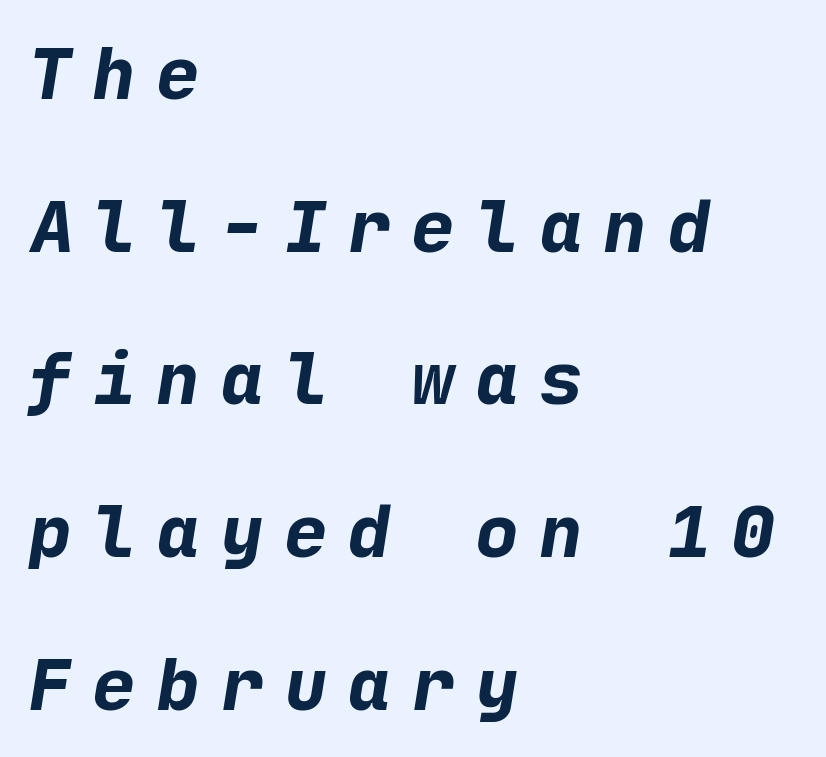
Q: Is the text bold? A: Yes.
Q: Is the typeface a serif or a sans-serif typeface? A: Sans-serif.
Q: Is the text underlined? A: No.
Q: How is the paragraph aligned? A: Left-aligned.
Q: Is the spacing between letters normal or unusually wide? A: Unusually wide.
Q: Is the spacing between lines tight, normal or loose? A: Loose.
Q: Width (condensed, normal, or wide)? A: Normal.
Q: Stroke contrast? A: Low.
Q: x-height? A: Medium.
